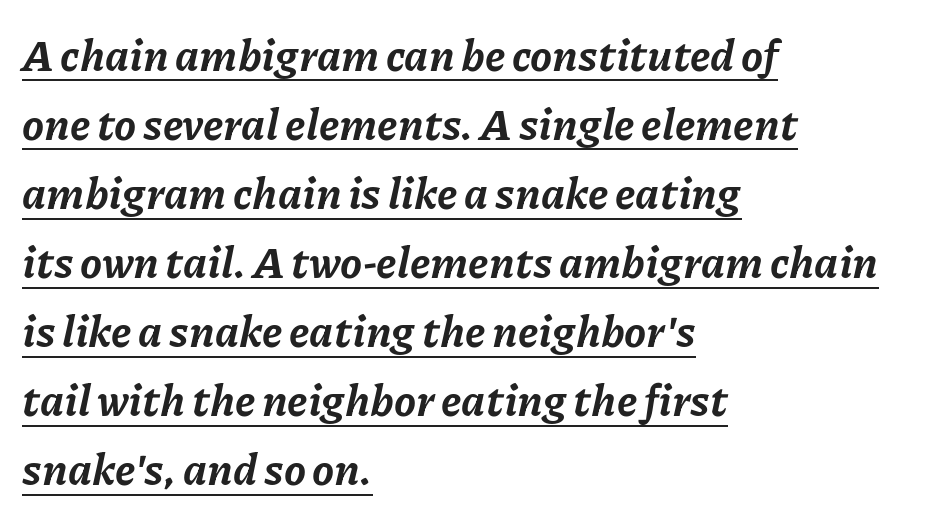
Q: Is the text bold? A: Yes.
Q: Is the text italic (slanted)? A: Yes, it leans right by about 11 degrees.
Q: Is the text underlined? A: Yes.
Q: How is the paragraph aligned? A: Left-aligned.
Q: Is the spacing between letters normal or unusually wide? A: Normal.
Q: Is the spacing between lines tight, normal or loose? A: Normal.
Q: Width (condensed, normal, or wide)? A: Normal.
Q: Stroke contrast? A: Low.
Q: x-height? A: Medium.
Q: Monospaced? A: No.
